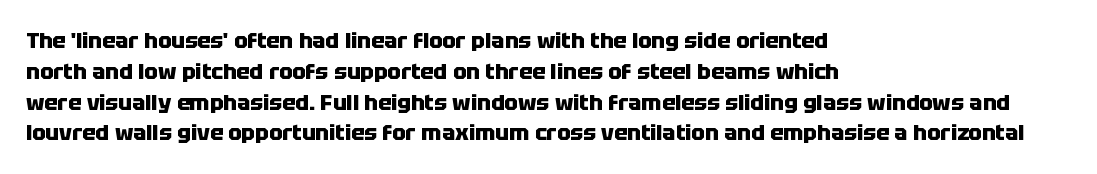
Q: Is the text bold? A: Yes.
Q: Is the text italic (slanted)? A: No, it is upright.
Q: Is the text underlined? A: No.
Q: How is the paragraph aligned? A: Left-aligned.
Q: Is the spacing between letters normal or unusually wide? A: Normal.
Q: Is the spacing between lines tight, normal or loose? A: Normal.
